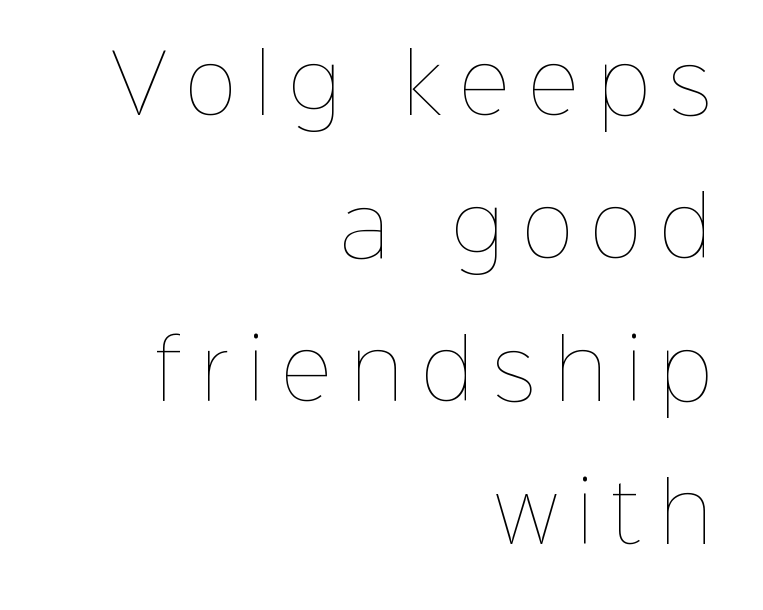
The font is comparable to plain body text, perhaps lighter. Each letter keeps its own natural width here, so spacing adapts to shape. Glance below the letters and you will spot only blank space. The font's upright variant was chosen for this text. A student would call this right alignment; a typographer would say flush right, rag left.
